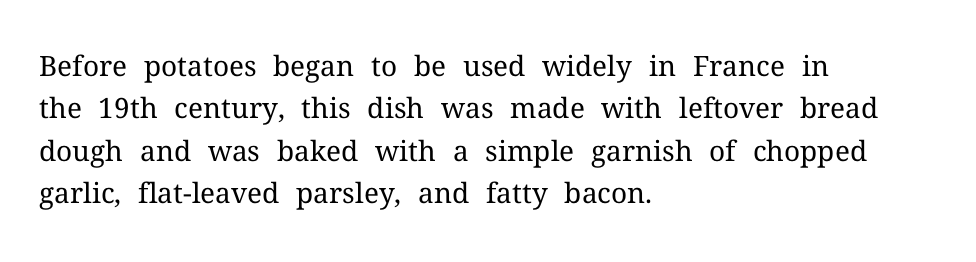
Q: Is the text bold? A: No.
Q: Is the text italic (slanted)? A: No, it is upright.
Q: Is the typeface a serif or a sans-serif typeface? A: Serif.
Q: Is the text underlined? A: No.
Q: How is the paragraph aligned? A: Left-aligned.
Q: Is the spacing between letters normal or unusually wide? A: Normal.
Q: Is the spacing between lines tight, normal or loose? A: Normal.
Q: Width (condensed, normal, or wide)? A: Normal.
Q: Stroke contrast? A: Medium.
Q: x-height? A: Medium.
Q: Monospaced? A: No.
